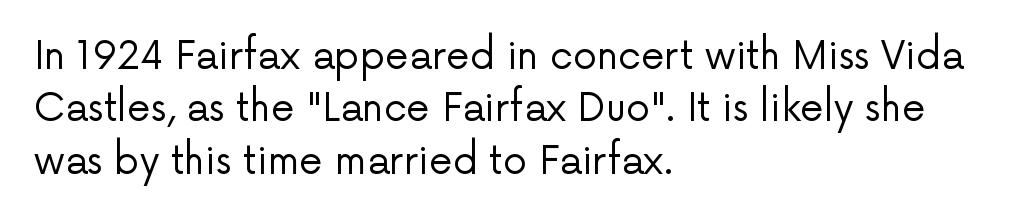
Q: Is the text bold? A: No.
Q: Is the text italic (slanted)? A: No, it is upright.
Q: Is the typeface a serif or a sans-serif typeface? A: Sans-serif.
Q: Is the text underlined? A: No.
Q: How is the paragraph aligned? A: Left-aligned.
Q: Is the spacing between letters normal or unusually wide? A: Normal.
Q: Is the spacing between lines tight, normal or loose? A: Normal.
Q: Width (condensed, normal, or wide)? A: Normal.
Q: Stroke contrast? A: Low.
Q: x-height? A: Medium.
Q: Monospaced? A: No.
